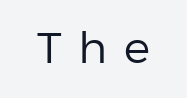
The image shows 44 px regular-weight sans-serif type, upright; set unusually wide letter spacing (+0.37 em), not underlined; low stroke contrast and a medium x-height.
